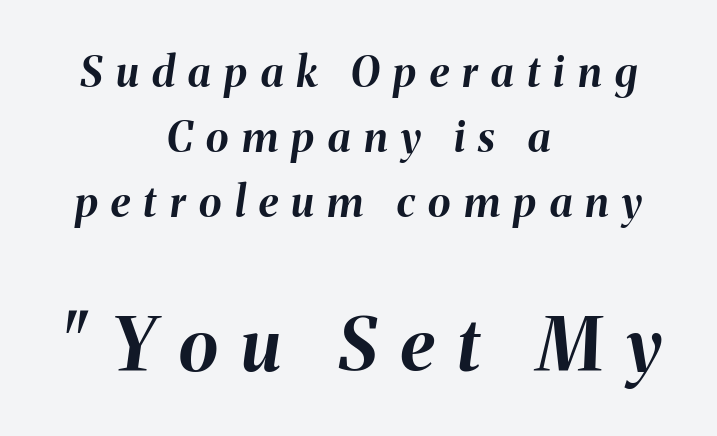
Has an underline been added? It has not. The rendering uses natural spacing where letterforms have individual widths. Successive baselines arrive at the customary interval. Students, this is bold: see how much ink each stroke carries. Characters follow at a spacing far wider than the type designer built in. Does the lettering tilt? It does — this is italic.
